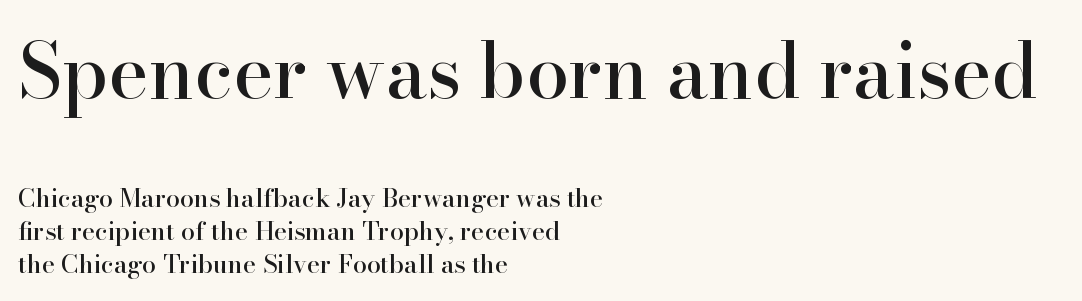
{"serif": "yes", "italic": "no", "width": "normal", "stroke_contrast": "high", "x_height": "small", "monospaced": "no", "underline": "no", "align": "left", "line_spacing": "normal", "line_spacing_ratio": 1.33, "letter_spacing": "normal", "letter_spacing_em": 0.0, "larger_block": "first", "size_ratio": 3.04, "glyph_px": 76}
